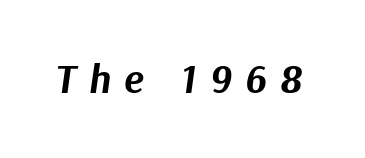
The image shows 41 px bold type, italic (leaning right); set unusually wide letter spacing (+0.32 em), not underlined; medium stroke contrast and a medium x-height.
